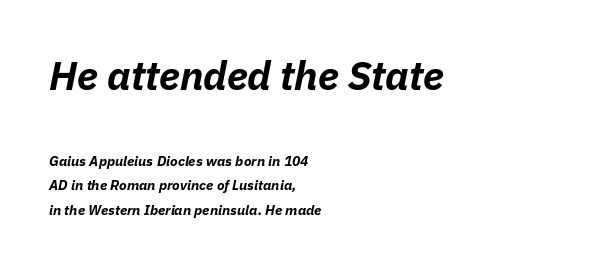
Q: Is the text bold? A: Yes.
Q: Is the text italic (slanted)? A: Yes, it leans right by about 11 degrees.
Q: Is the text underlined? A: No.
Q: How is the paragraph aligned? A: Left-aligned.
Q: Is the spacing between letters normal or unusually wide? A: Normal.
Q: Which block of text is set in a larger size, the first (top) or the second (bottom)? A: The first (top) one.
Q: Width (condensed, normal, or wide)? A: Normal.
Q: Stroke contrast? A: Low.
Q: x-height? A: Medium.
Q: Monospaced? A: No.
